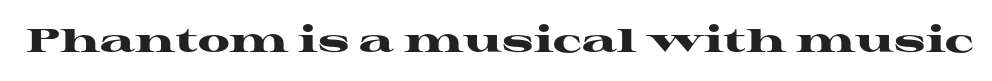
Q: Is the text bold? A: Yes.
Q: Is the text italic (slanted)? A: No, it is upright.
Q: Is the typeface a serif or a sans-serif typeface? A: Serif.
Q: Is the text underlined? A: No.
Q: Is the spacing between letters normal or unusually wide? A: Normal.
Q: Width (condensed, normal, or wide)? A: Wide.
Q: Stroke contrast? A: High.
Q: x-height? A: Medium.
Q: Monospaced? A: No.
